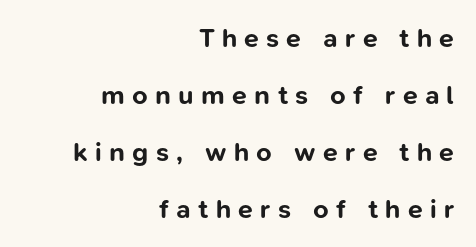
The strip under each line holds only bare page. Honestly, the rows look like they've been pulled way apart. Caption: bold face, heavy strokes. How are the letters spaced? Widely, with obvious added tracking.
